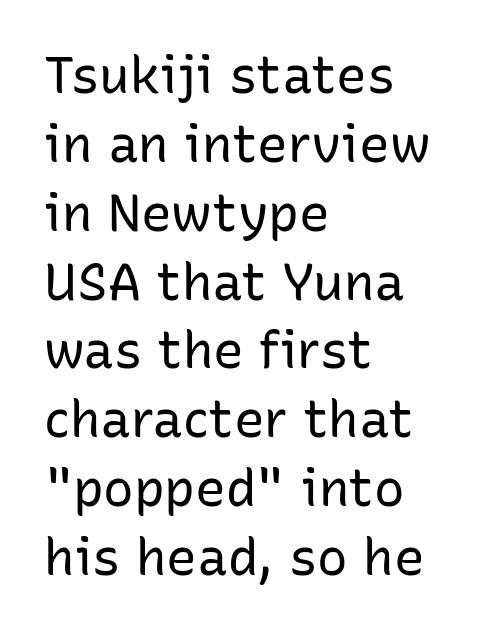
{"serif": "no", "italic": "no", "bold": "no", "weight": "regular", "width": "normal", "stroke_contrast": "low", "x_height": "medium", "monospaced": "no", "underline": "no", "align": "left", "line_spacing": "normal", "line_spacing_ratio": 1.35, "letter_spacing": "normal", "letter_spacing_em": 0.0, "glyph_px": 51}
